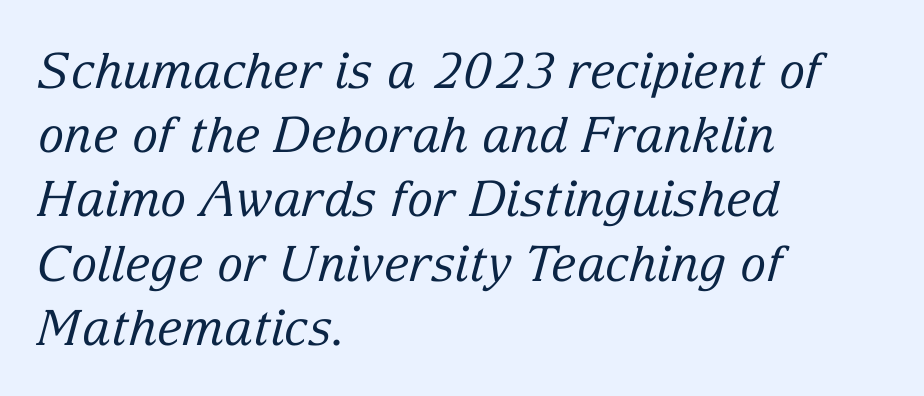
{"serif": "yes", "italic": "yes", "lean": "right", "slant_degrees": 15, "bold": "no", "weight": "regular", "width": "normal", "stroke_contrast": "low", "x_height": "medium", "monospaced": "no", "underline": "no", "align": "left", "line_spacing": "normal", "line_spacing_ratio": 1.31, "letter_spacing": "normal", "letter_spacing_em": 0.0, "glyph_px": 49}
